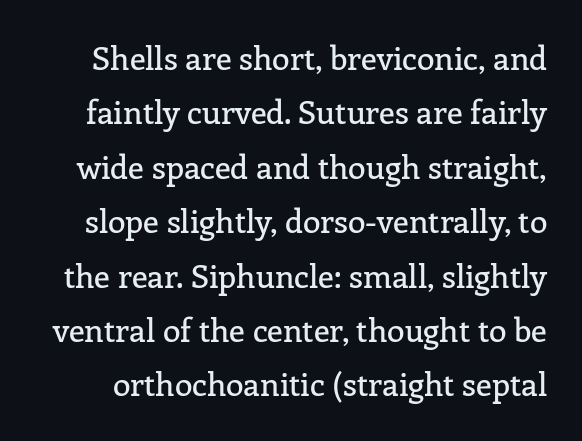
Q: Is the text italic (slanted)? A: No, it is upright.
Q: Is the typeface a serif or a sans-serif typeface? A: Serif.
Q: Is the text underlined? A: No.
Q: Is the spacing between letters normal or unusually wide? A: Normal.
Q: Is the spacing between lines tight, normal or loose? A: Normal.
Q: Width (condensed, normal, or wide)? A: Normal.
Q: Stroke contrast? A: Low.
Q: x-height? A: Medium.
Q: Monospaced? A: No.
